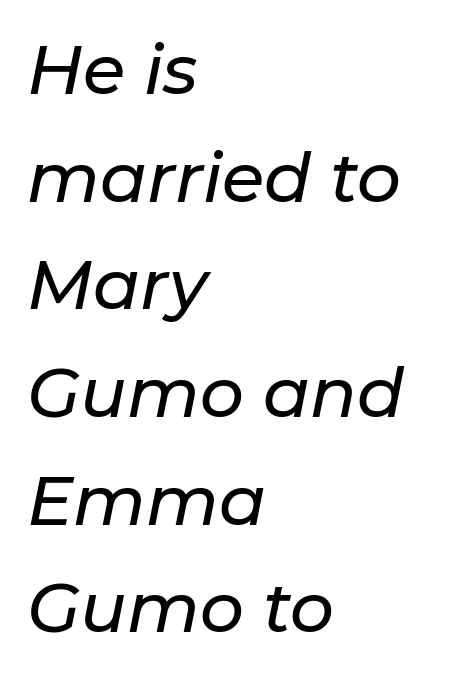
When letters slant like this, we call the style italic. Here the designer chose a conventional face with non-uniform glyph widths. What's the leading like? Ordinary, nothing unusual. Underlining? Definitely not there. Does the copy run flush right? No — it runs flush left. Each word holds together tightly as a unit, with standard inter-letter gaps.
